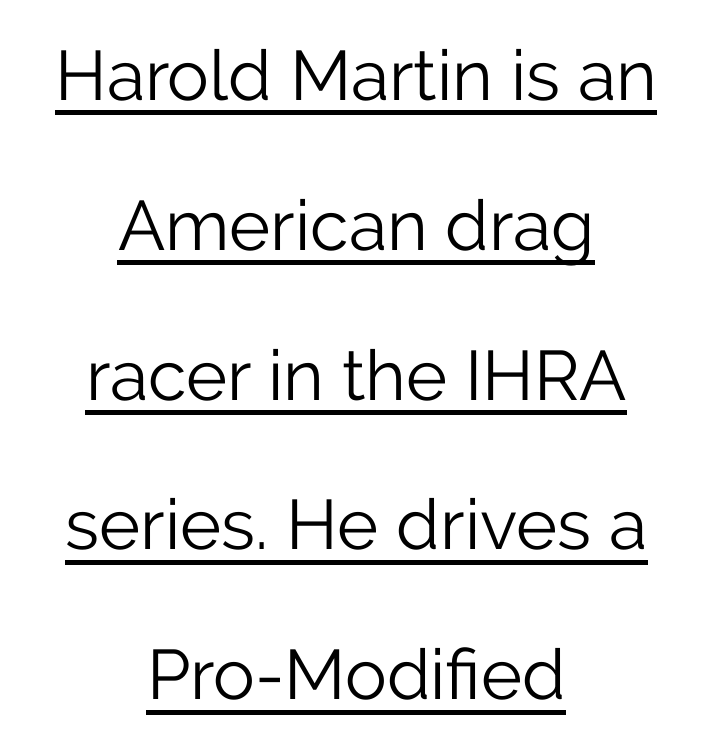
Q: Is the text bold? A: No.
Q: Is the text italic (slanted)? A: No, it is upright.
Q: Is the typeface a serif or a sans-serif typeface? A: Sans-serif.
Q: Is the text underlined? A: Yes.
Q: How is the paragraph aligned? A: Centered.
Q: Is the spacing between letters normal or unusually wide? A: Normal.
Q: Is the spacing between lines tight, normal or loose? A: Loose.
Q: Width (condensed, normal, or wide)? A: Normal.
Q: Stroke contrast? A: Low.
Q: x-height? A: Medium.
Q: Monospaced? A: No.
